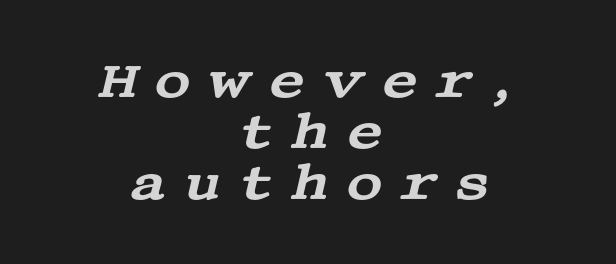
Q: Is the text italic (slanted)? A: Yes, it leans right by about 13 degrees.
Q: Is the typeface a serif or a sans-serif typeface? A: Serif.
Q: Is the text underlined? A: No.
Q: How is the paragraph aligned? A: Centered.
Q: Is the spacing between letters normal or unusually wide? A: Unusually wide.
Q: Is the spacing between lines tight, normal or loose? A: Tight.
Q: Width (condensed, normal, or wide)? A: Wide.
Q: Stroke contrast? A: Medium.
Q: x-height? A: Large.
